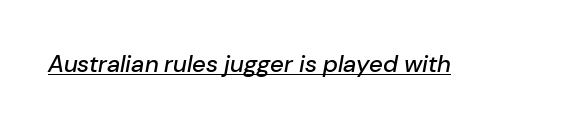
Q: Is the text italic (slanted)? A: Yes, it leans right by about 10 degrees.
Q: Is the text underlined? A: Yes.
Q: Is the spacing between letters normal or unusually wide? A: Normal.
